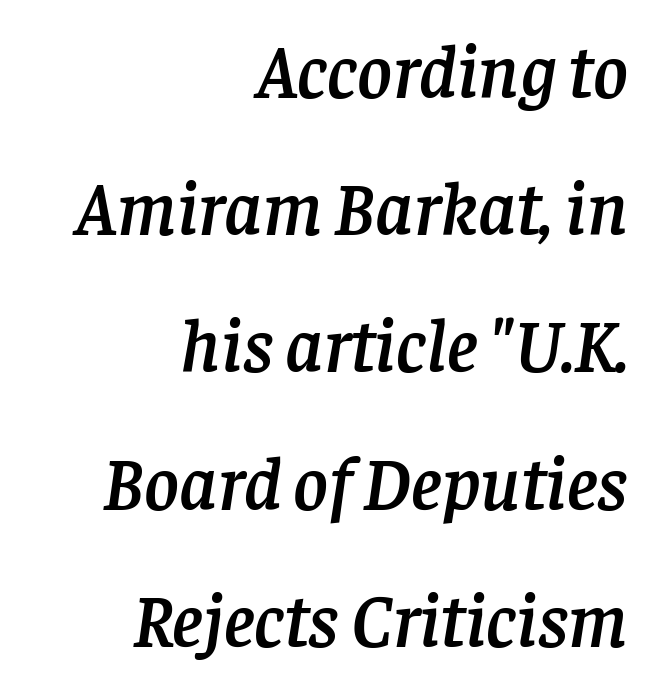
{"serif": "yes", "italic": "yes", "lean": "right", "slant_degrees": 8, "width": "normal", "stroke_contrast": "low", "x_height": "large", "monospaced": "no", "underline": "no", "align": "right", "line_spacing_ratio": 1.83, "letter_spacing": "normal", "letter_spacing_em": 0.0, "glyph_px": 75}
